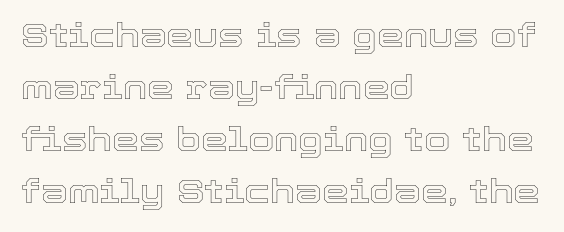
{"italic": "no", "width": "normal", "x_height": "medium", "monospaced": "no", "underline": "no", "align": "left", "line_spacing": "normal", "line_spacing_ratio": 1.53, "letter_spacing": "normal", "letter_spacing_em": 0.0, "glyph_px": 34}
